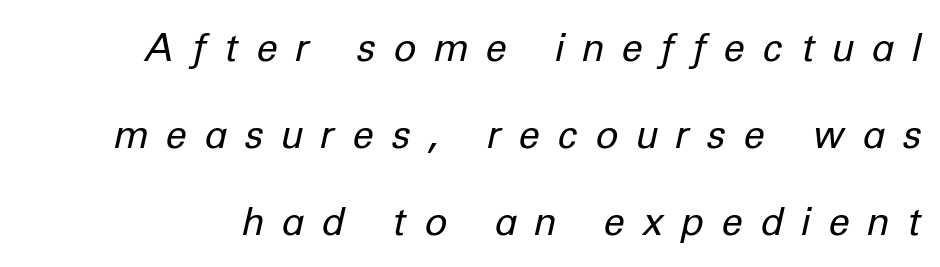
The image shows 38 px regular-weight type, italic (leaning right); set loose line spacing (2.29x), unusually wide letter spacing (+0.49 em), not underlined; low stroke contrast and a medium x-height.
